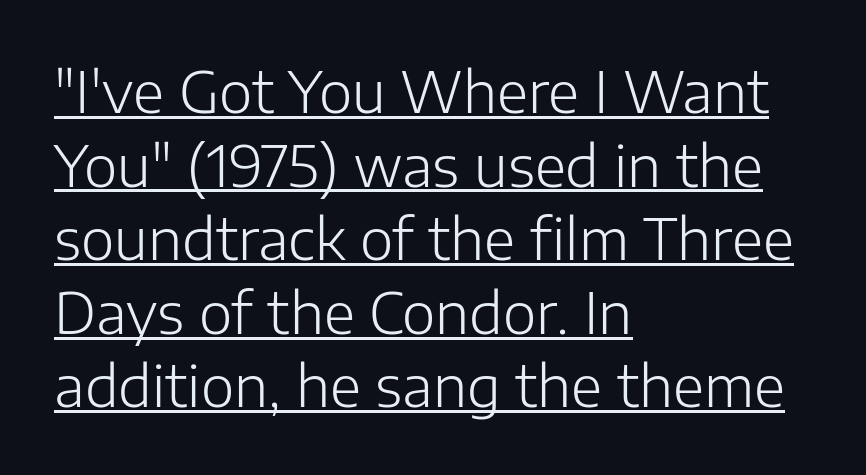
The image shows 57 px light sans-serif type, upright; set left-aligned, normal line spacing (1.29x), normal letter spacing, underlined; low stroke contrast and a medium x-height.
